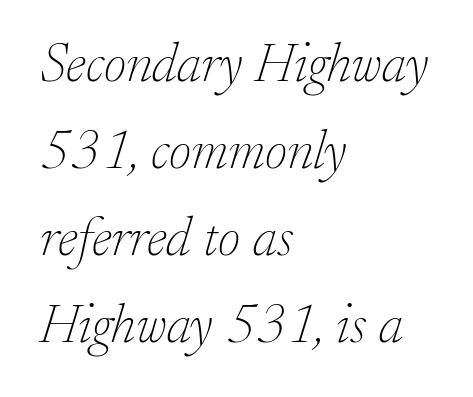
Is this a fixed-width face? No — the glyphs have proportional, varying widths. The designer went with a serif here, giving each stem small feet. The whole block is typeset with a tilt. The vertical gap from one line to the next is medium. The foot of each line stays bare and open.
